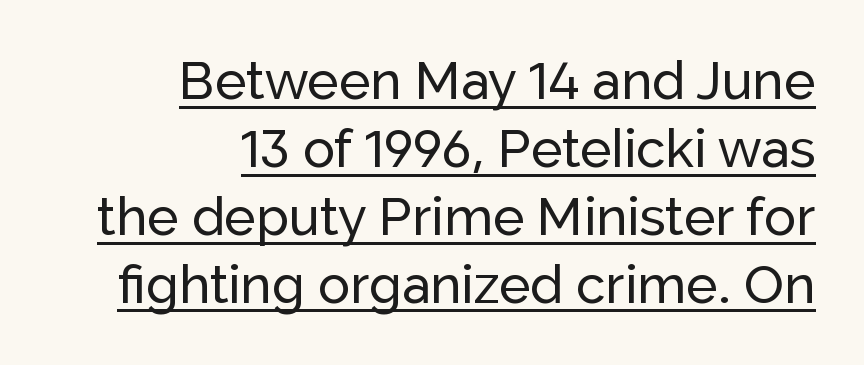
The image shows 53 px sans-serif type, upright; set right-aligned, normal line spacing (1.28x), normal letter spacing, underlined; low stroke contrast and a medium x-height.
